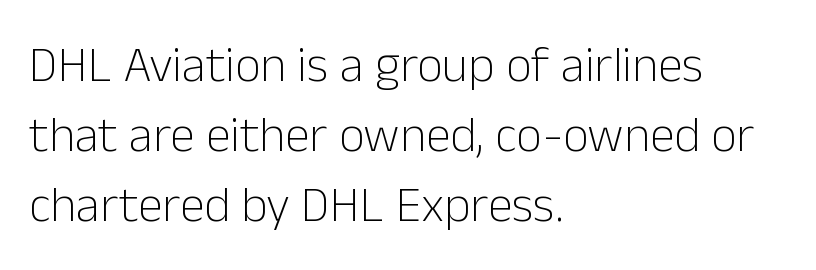
The image shows 50 px light sans-serif type, upright; set left-aligned, normal line spacing (1.4x), normal letter spacing, not underlined; low stroke contrast and a medium x-height.
